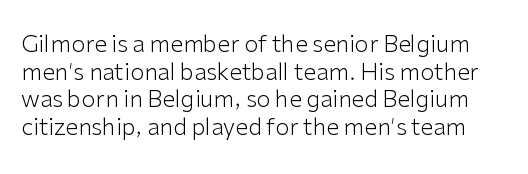
It's the straight-up-and-down kind of type. The gaps between neighbouring characters are ordinary and unremarkable. Summary of weight: not heavy and not bold. Just letters on the line, the space beneath them empty.
